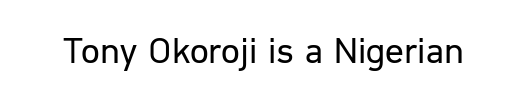
Weight: not bold — regular or lighter. Here the designer chose a conventional face with non-uniform glyph widths. The passage shown is typeset with a sans-serif family. The glyphs are unaccompanied by any horizontal stroke below them. The typography opts for an upright posture over an oblique one. Honestly, the letter spacing is just normal — you wouldn't notice it.
